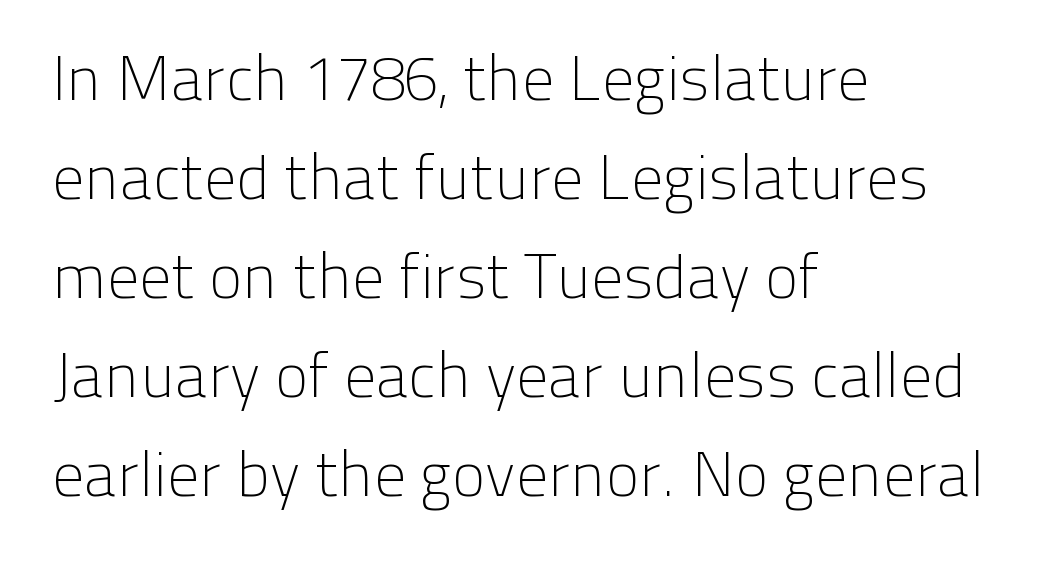
The rendering keeps characters at their native spacing. Regarding leading, the lines here are spaced in the standard way. Check the space under the baseline: it is left empty. The letters look calm and open, with moderate or lighter stems. Examine the stroke ends and you'll find no serifs.
